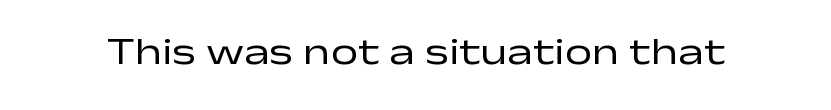
{"serif": "no", "italic": "no", "bold": "no", "weight": "regular", "width": "wide", "stroke_contrast": "low", "x_height": "medium", "monospaced": "no", "underline": "no", "letter_spacing": "normal", "letter_spacing_em": 0.0, "glyph_px": 39}
